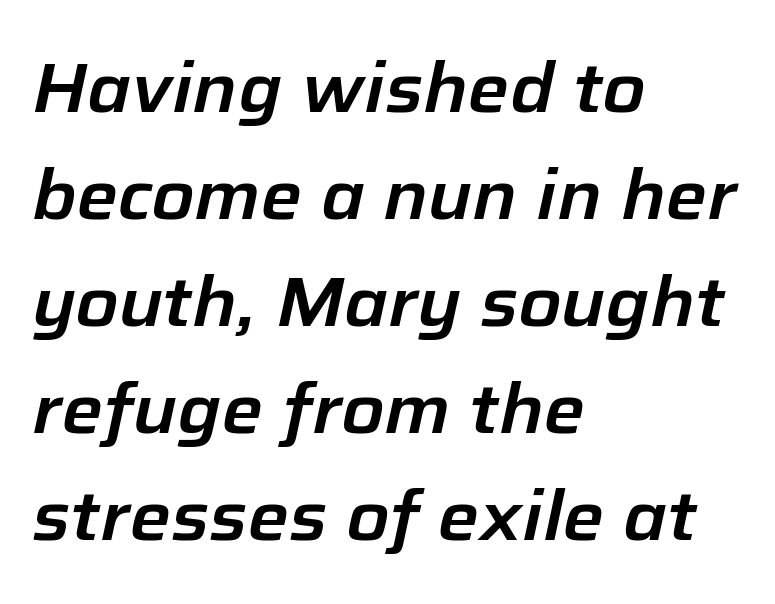
{"italic": "yes", "lean": "right", "slant_degrees": 12, "width": "normal", "stroke_contrast": "low", "x_height": "medium", "monospaced": "no", "underline": "no", "align": "left", "line_spacing": "normal", "line_spacing_ratio": 1.53, "letter_spacing": "normal", "letter_spacing_em": 0.0, "glyph_px": 70}
